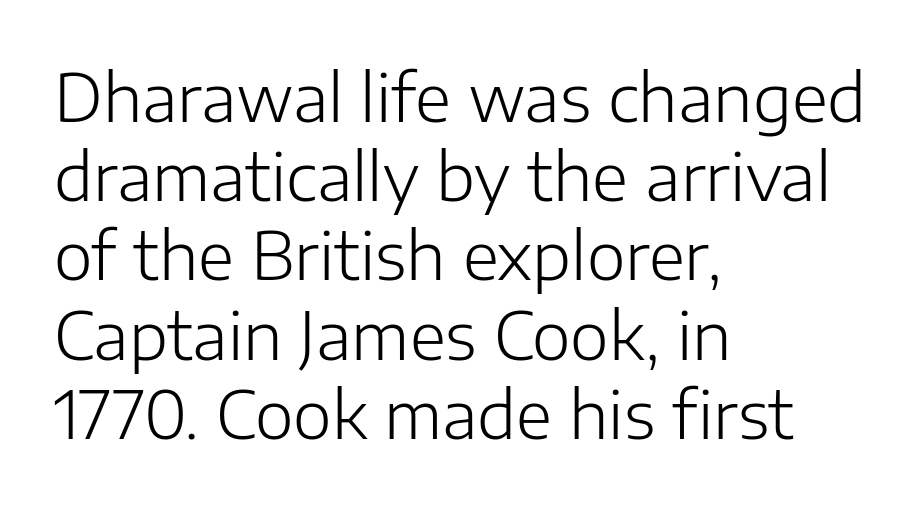
{"serif": "no", "italic": "no", "bold": "no", "weight": "light", "width": "normal", "stroke_contrast": "low", "x_height": "medium", "monospaced": "no", "underline": "no", "align": "left", "line_spacing_ratio": 1.2, "letter_spacing": "normal", "letter_spacing_em": 0.0, "glyph_px": 66}
